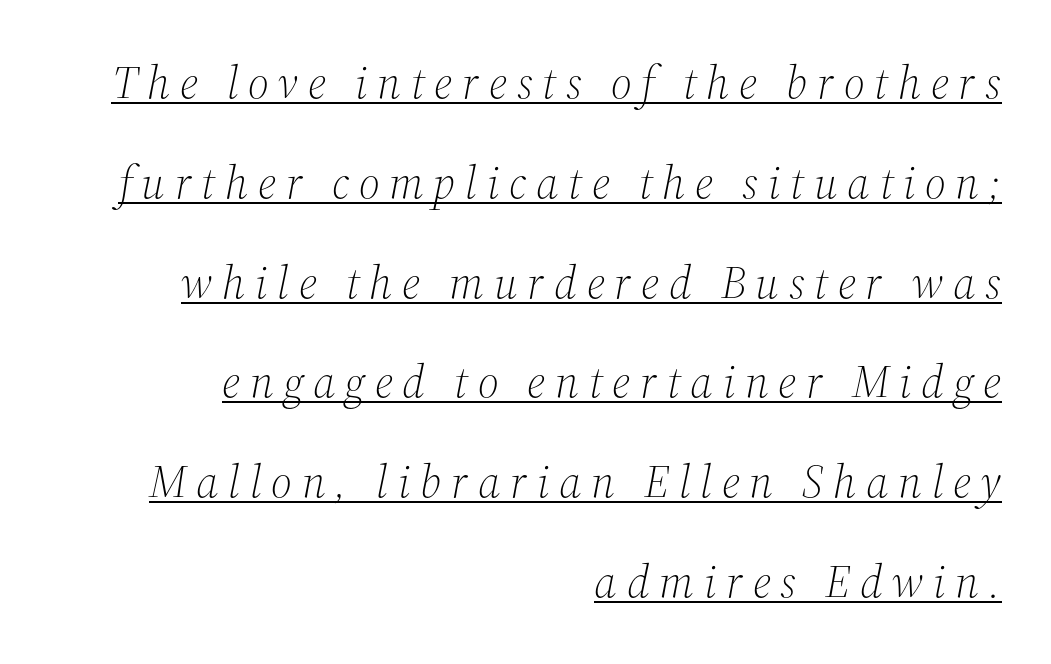
The image shows 46 px light serif type, italic (leaning right); set right-aligned, loose line spacing (2.17x), unusually wide letter spacing (+0.21 em), underlined; medium stroke contrast and a medium x-height.
